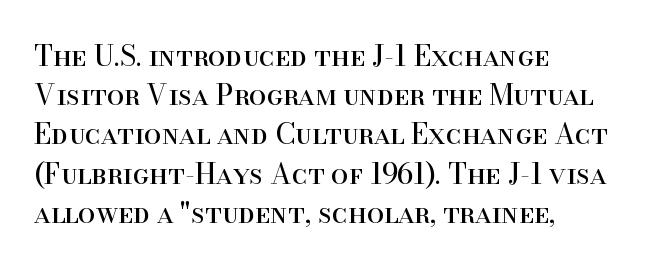
How are the letters spaced? Ordinarily, with no added tracking. Where is the straight margin? On the left. Regarding leading, the lines here are spaced in the standard way. Varying glyph widths throughout — classic text-font behaviour.
